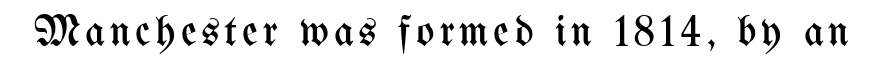
This sample has the flowing, uneven cadence of proportional lettering. Each row of text sits above clean, open space. The font sits on the lighter half of the weight spectrum, regular included. If you drew a line through each stem, it would be perfectly vertical.
